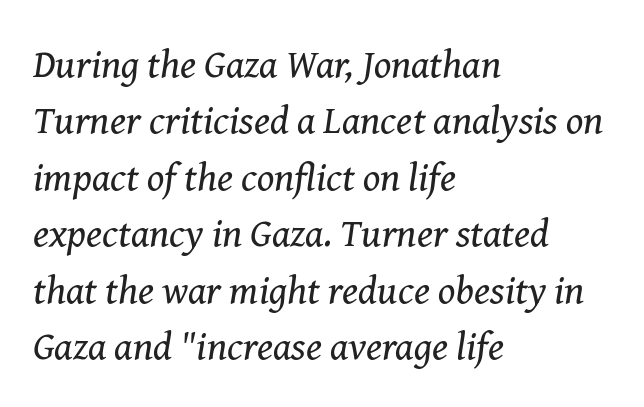
Q: Is the text bold? A: No.
Q: Is the text italic (slanted)? A: Yes, it leans right by about 8 degrees.
Q: Is the typeface a serif or a sans-serif typeface? A: Serif.
Q: Is the text underlined? A: No.
Q: How is the paragraph aligned? A: Left-aligned.
Q: Is the spacing between letters normal or unusually wide? A: Normal.
Q: Is the spacing between lines tight, normal or loose? A: Normal.
Q: Width (condensed, normal, or wide)? A: Normal.
Q: Stroke contrast? A: Medium.
Q: x-height? A: Medium.
Q: Monospaced? A: No.
